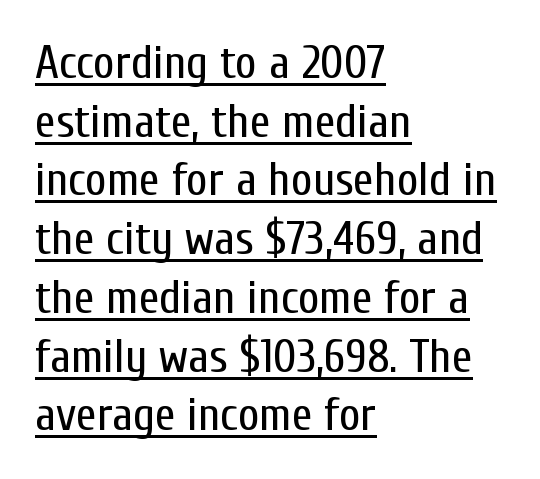
{"serif": "no", "italic": "no", "bold": "no", "weight": "regular", "width": "condensed", "stroke_contrast": "low", "x_height": "medium", "monospaced": "no", "underline": "yes", "align": "left", "line_spacing": "normal", "line_spacing_ratio": 1.25, "letter_spacing": "normal", "letter_spacing_em": 0.0, "glyph_px": 47}
